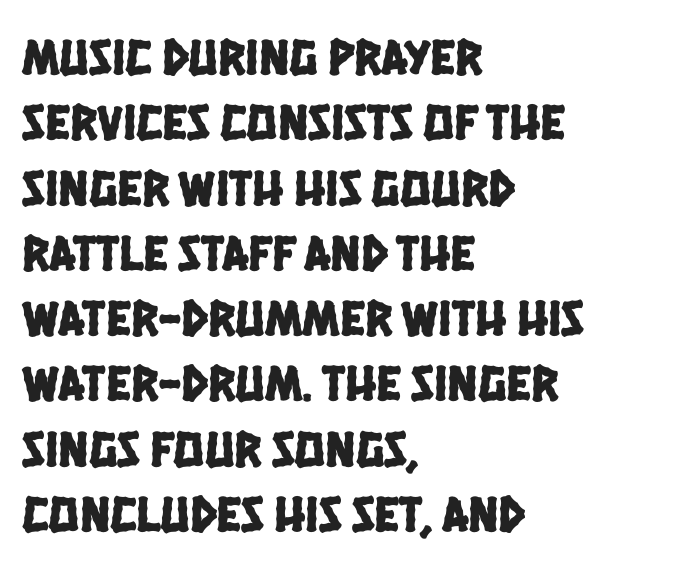
Q: Is the typeface a serif or a sans-serif typeface? A: Sans-serif.
Q: Is the text underlined? A: No.
Q: How is the paragraph aligned? A: Left-aligned.
Q: Is the spacing between letters normal or unusually wide? A: Normal.
Q: Is the spacing between lines tight, normal or loose? A: Normal.
Q: Width (condensed, normal, or wide)? A: Condensed.
Q: Stroke contrast? A: Low.
Q: x-height? A: Large.
Q: Monospaced? A: No.
